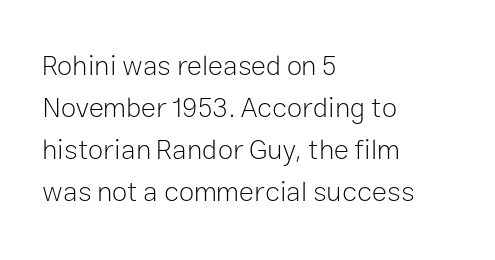
{"serif": "no", "italic": "no", "bold": "no", "weight": "light", "width": "normal", "stroke_contrast": "low", "x_height": "medium", "monospaced": "no", "underline": "no", "align": "left", "line_spacing": "normal", "line_spacing_ratio": 1.5, "letter_spacing": "normal", "letter_spacing_em": 0.0, "glyph_px": 28}
